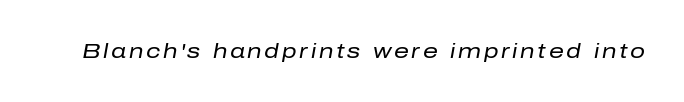
In terms of posture, this sample is oblique. The words here are not underlined. Stem width sits at or under what a default text font uses.
